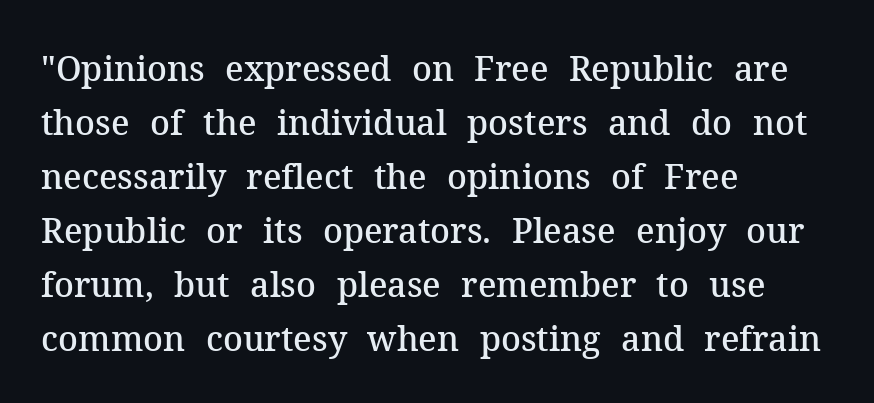
The image shows 34 px semibold serif type, upright; set left-aligned, normal line spacing (1.59x), normal letter spacing, not underlined; medium stroke contrast and a medium x-height.
